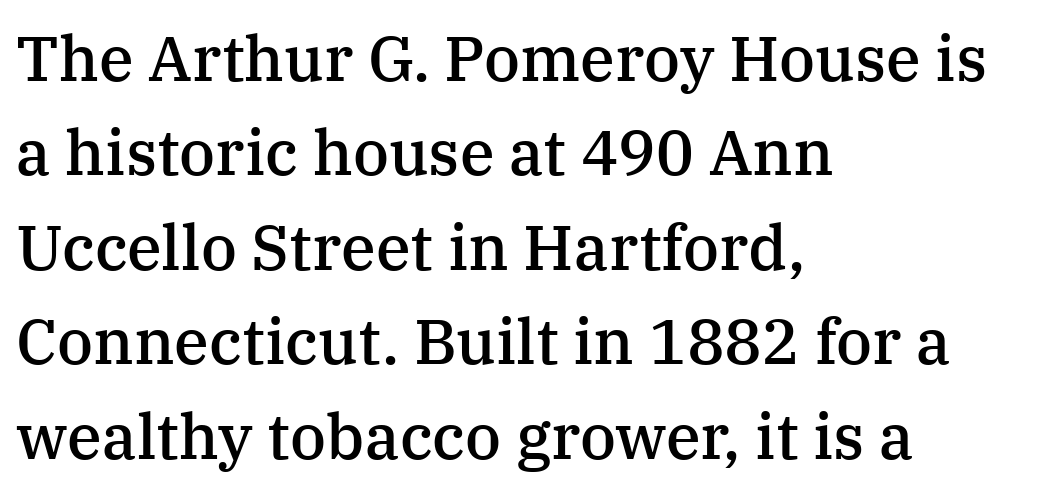
This sample uses an upright cut, with every glyph sitting square on the baseline. These lines are rendered in a variable-pitch font. The sample has been set in demibold, a notch under bold. What kind of face is this? One with serifs. What's the leading like? Ordinary, nothing unusual. Any mark beneath the type? The region is blank.
